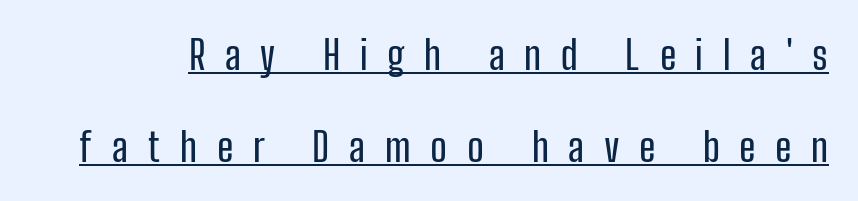
Q: Is the text italic (slanted)? A: No, it is upright.
Q: Is the typeface a serif or a sans-serif typeface? A: Sans-serif.
Q: Is the text underlined? A: Yes.
Q: Is the spacing between letters normal or unusually wide? A: Unusually wide.
Q: Is the spacing between lines tight, normal or loose? A: Loose.
Q: Width (condensed, normal, or wide)? A: Condensed.
Q: Stroke contrast? A: Low.
Q: x-height? A: Medium.
Q: Monospaced? A: No.
